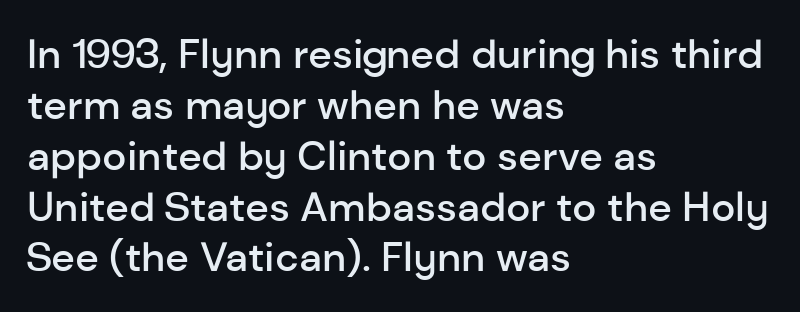
The image shows 41 px semibold sans-serif type, upright; set left-aligned, line spacing 1.24x, normal letter spacing, not underlined; low stroke contrast and a medium x-height.
